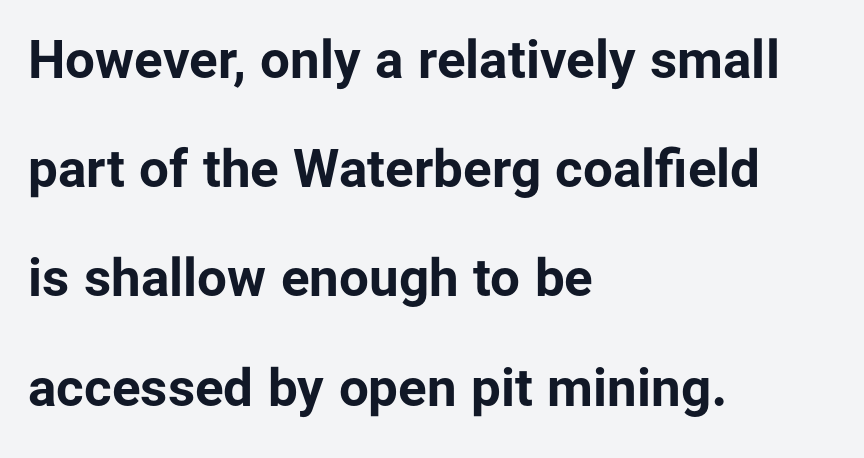
Note the varied advance widths — an 'i' is clearly narrower than an 'm'. Notice how the passage keeps a crisp vertical edge on the left only. Underlining? Definitely not there. Nope, no serifs anywhere on these letters. Whoever set this chose breathing room over compactness in the vertical rhythm.
